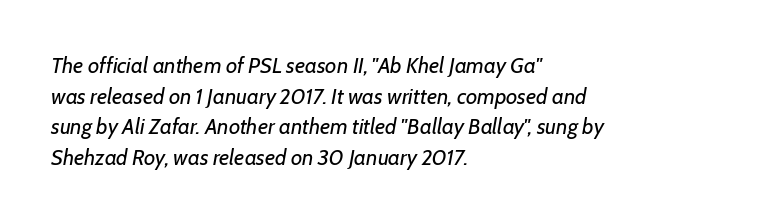
{"italic": "yes", "lean": "right", "slant_degrees": 7, "bold": "no", "underline": "no", "align": "left", "line_spacing": "normal", "line_spacing_ratio": 1.39, "letter_spacing": "normal", "letter_spacing_em": 0.0, "glyph_px": 22}
